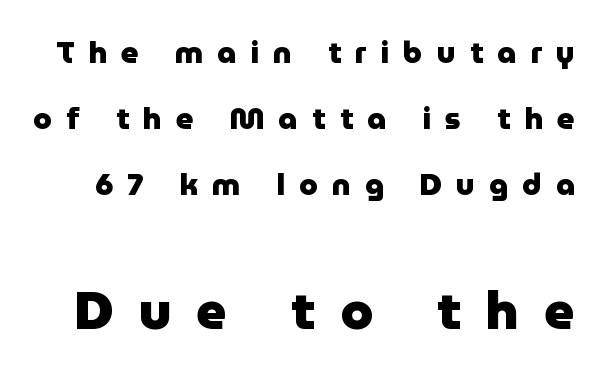
{"serif": "no", "italic": "no", "bold": "yes", "weight": "heavy", "width": "normal", "stroke_contrast": "low", "x_height": "medium", "monospaced": "no", "underline": "no", "line_spacing": "loose", "line_spacing_ratio": 2.2, "letter_spacing": "wide", "letter_spacing_em": 0.47, "larger_block": "second", "size_ratio": 1.77, "glyph_px": 53}
